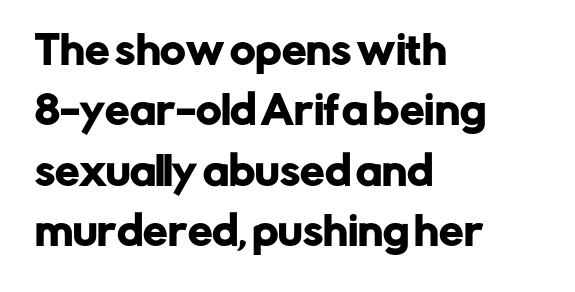
{"serif": "no", "italic": "no", "width": "normal", "stroke_contrast": "low", "x_height": "medium", "monospaced": "no", "underline": "no", "align": "left", "line_spacing": "normal", "line_spacing_ratio": 1.55, "letter_spacing": "normal", "letter_spacing_em": 0.0, "glyph_px": 39}
